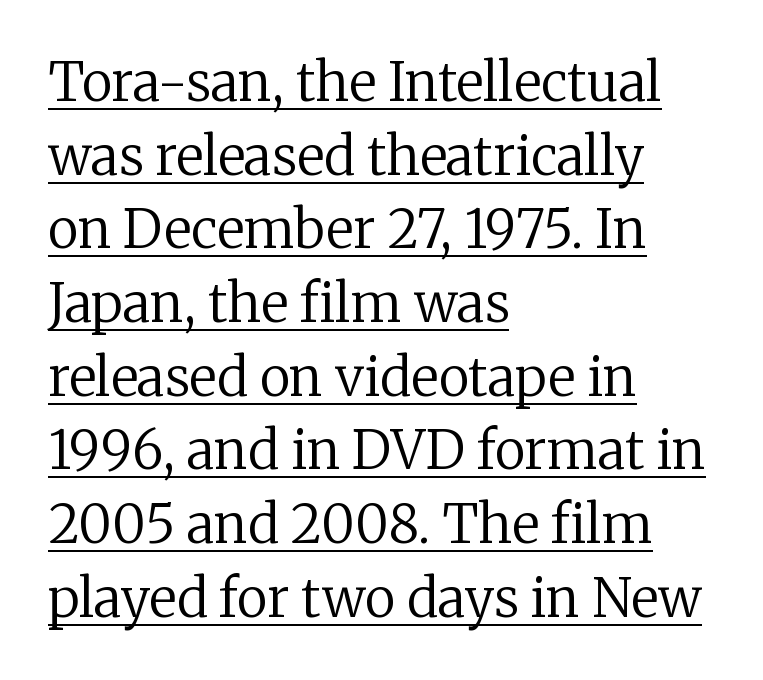
Q: Is the text bold? A: No.
Q: Is the text italic (slanted)? A: No, it is upright.
Q: Is the typeface a serif or a sans-serif typeface? A: Serif.
Q: Is the text underlined? A: Yes.
Q: How is the paragraph aligned? A: Left-aligned.
Q: Is the spacing between letters normal or unusually wide? A: Normal.
Q: Is the spacing between lines tight, normal or loose? A: Normal.
Q: Width (condensed, normal, or wide)? A: Normal.
Q: Stroke contrast? A: Low.
Q: x-height? A: Medium.
Q: Monospaced? A: No.
